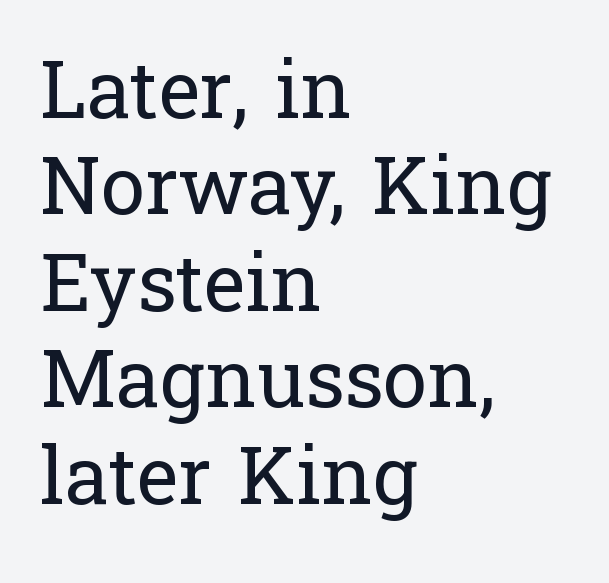
{"serif": "yes", "italic": "no", "bold": "no", "weight": "regular", "width": "normal", "stroke_contrast": "low", "x_height": "medium", "monospaced": "no", "underline": "no", "align": "left", "line_spacing_ratio": 1.22, "letter_spacing": "normal", "letter_spacing_em": 0.0, "glyph_px": 79}
